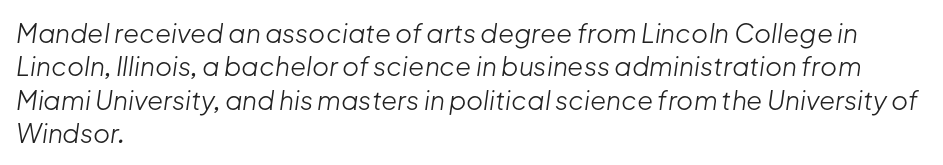
Q: Is the text bold? A: No.
Q: Is the text italic (slanted)? A: Yes, it leans right by about 8 degrees.
Q: Is the text underlined? A: No.
Q: How is the paragraph aligned? A: Left-aligned.
Q: Is the spacing between letters normal or unusually wide? A: Normal.
Q: Is the spacing between lines tight, normal or loose? A: Normal.
